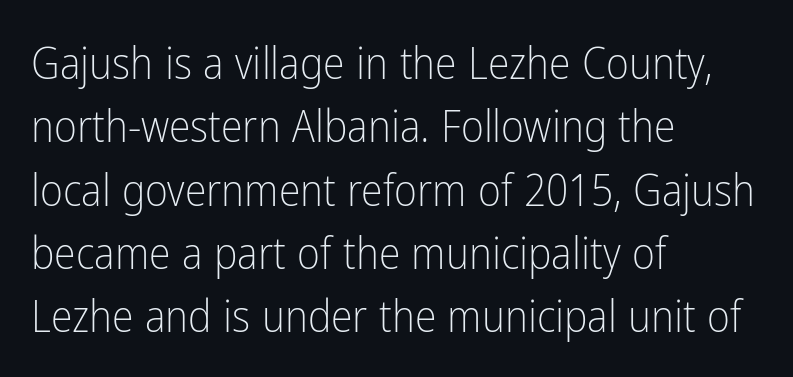
Q: Is the text bold? A: No.
Q: Is the text italic (slanted)? A: No, it is upright.
Q: Is the typeface a serif or a sans-serif typeface? A: Sans-serif.
Q: Is the text underlined? A: No.
Q: How is the paragraph aligned? A: Left-aligned.
Q: Is the spacing between letters normal or unusually wide? A: Normal.
Q: Is the spacing between lines tight, normal or loose? A: Normal.
Q: Width (condensed, normal, or wide)? A: Condensed.
Q: Stroke contrast? A: Low.
Q: x-height? A: Medium.
Q: Monospaced? A: No.
